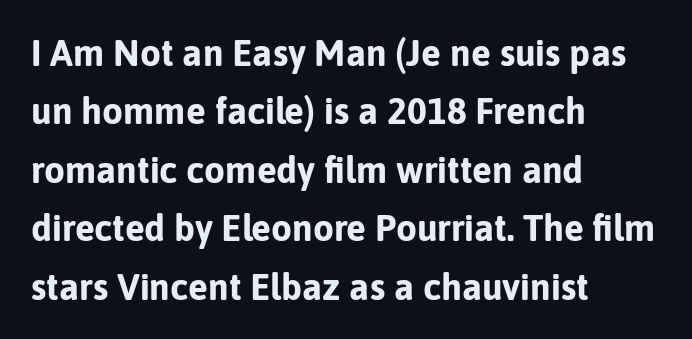
The image shows 37 px bold sans-serif type, upright; set left-aligned, normal line spacing (1.58x), normal letter spacing, not underlined; low stroke contrast and a medium x-height.
